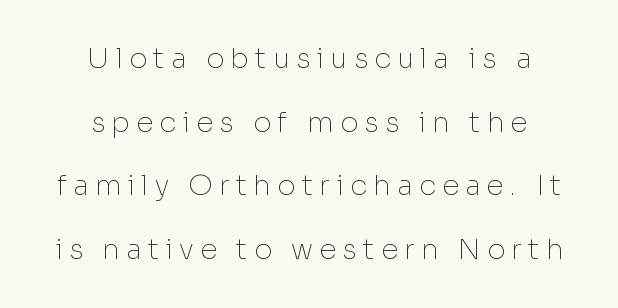
Q: Is the text bold? A: No.
Q: Is the text italic (slanted)? A: No, it is upright.
Q: Is the typeface a serif or a sans-serif typeface? A: Sans-serif.
Q: Is the text underlined? A: No.
Q: How is the paragraph aligned? A: Centered.
Q: Is the spacing between letters normal or unusually wide? A: Unusually wide.
Q: Is the spacing between lines tight, normal or loose? A: Loose.
Q: Width (condensed, normal, or wide)? A: Normal.
Q: Stroke contrast? A: Low.
Q: x-height? A: Medium.
Q: Monospaced? A: No.
